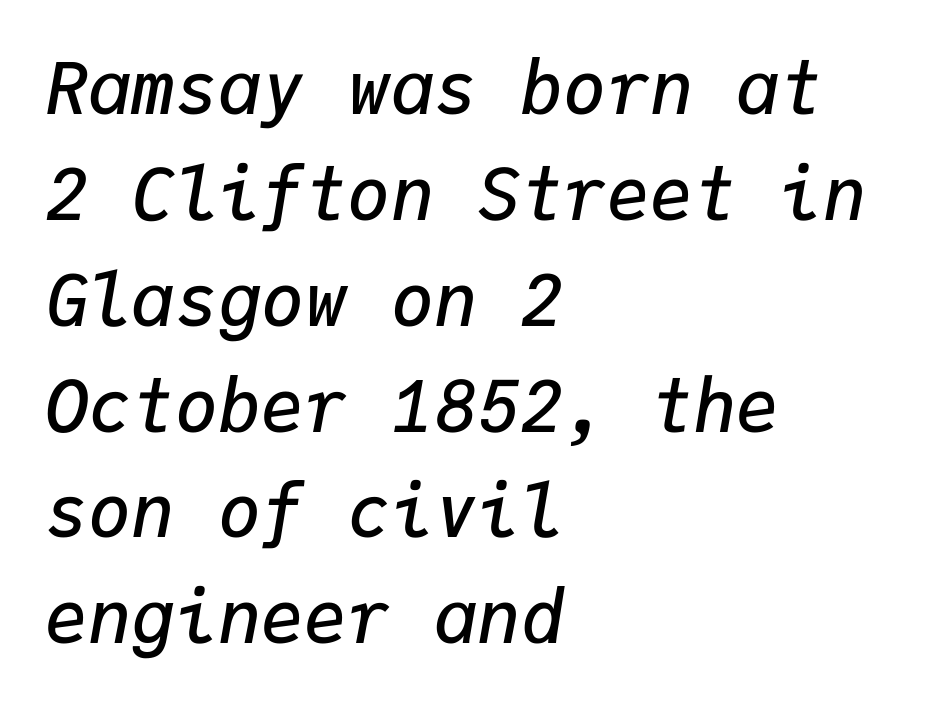
The image shows 72 px semibold type, italic (leaning right), monospaced; set left-aligned, normal line spacing (1.47x), normal letter spacing, not underlined; low stroke contrast and a medium x-height.
